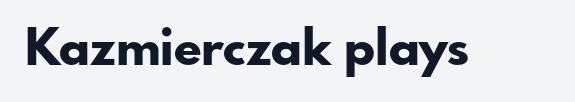
Q: Is the text bold? A: Yes.
Q: Is the text italic (slanted)? A: No, it is upright.
Q: Is the typeface a serif or a sans-serif typeface? A: Sans-serif.
Q: Is the text underlined? A: No.
Q: Is the spacing between letters normal or unusually wide? A: Normal.
Q: Width (condensed, normal, or wide)? A: Normal.
Q: Stroke contrast? A: Low.
Q: x-height? A: Small.
Q: Monospaced? A: No.
